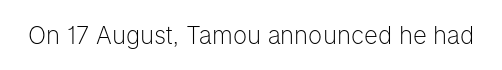
The image shows 24 px text type, upright; set normal letter spacing, not underlined.
